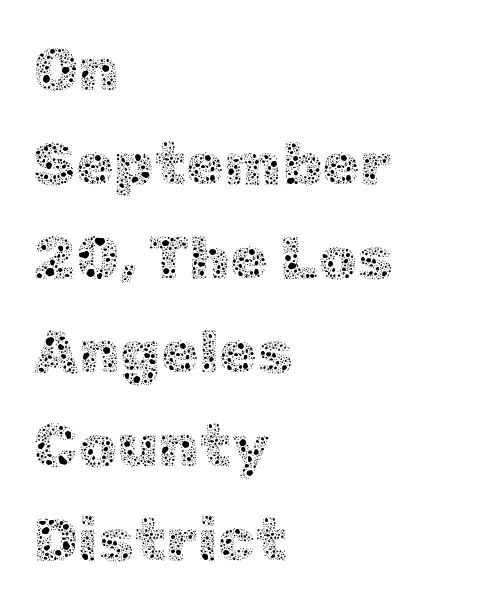
The image shows 61 px thin type, upright; set left-aligned, normal line spacing (1.54x), normal letter spacing, not underlined; a medium x-height.
